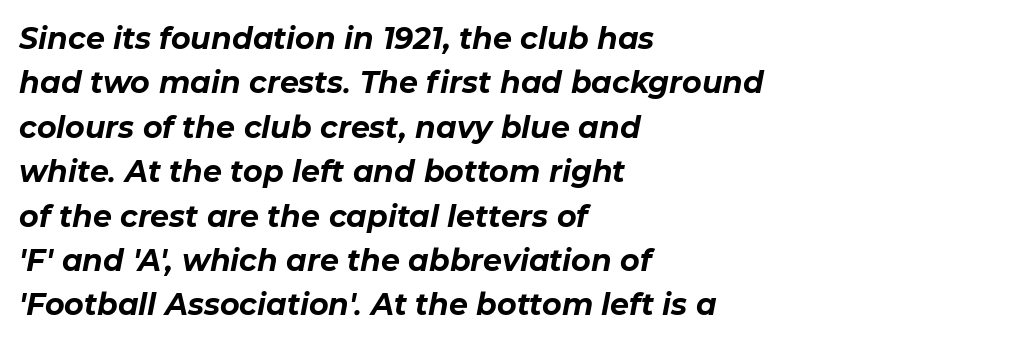
{"italic": "yes", "lean": "right", "slant_degrees": 11, "bold": "yes", "weight": "bold", "width": "normal", "stroke_contrast": "low", "x_height": "medium", "monospaced": "no", "underline": "no", "align": "left", "line_spacing": "normal", "line_spacing_ratio": 1.48, "letter_spacing": "normal", "letter_spacing_em": 0.0, "glyph_px": 30}
